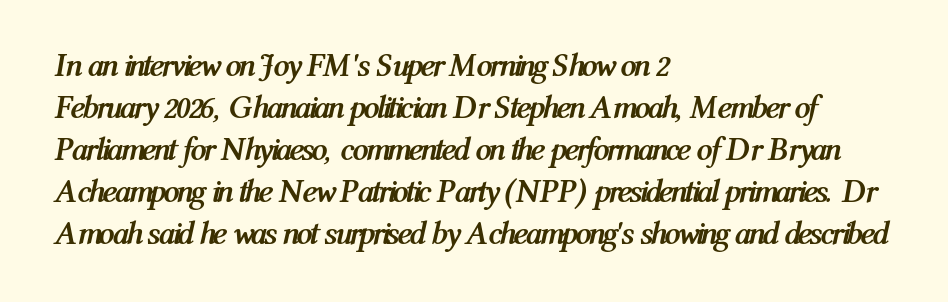
Q: Is the text bold? A: Yes.
Q: Is the text italic (slanted)? A: Yes, it leans right by about 12 degrees.
Q: Is the text underlined? A: No.
Q: How is the paragraph aligned? A: Left-aligned.
Q: Is the spacing between letters normal or unusually wide? A: Normal.
Q: Is the spacing between lines tight, normal or loose? A: Normal.
Q: Width (condensed, normal, or wide)? A: Condensed.
Q: Stroke contrast? A: Medium.
Q: x-height? A: Medium.
Q: Monospaced? A: No.
